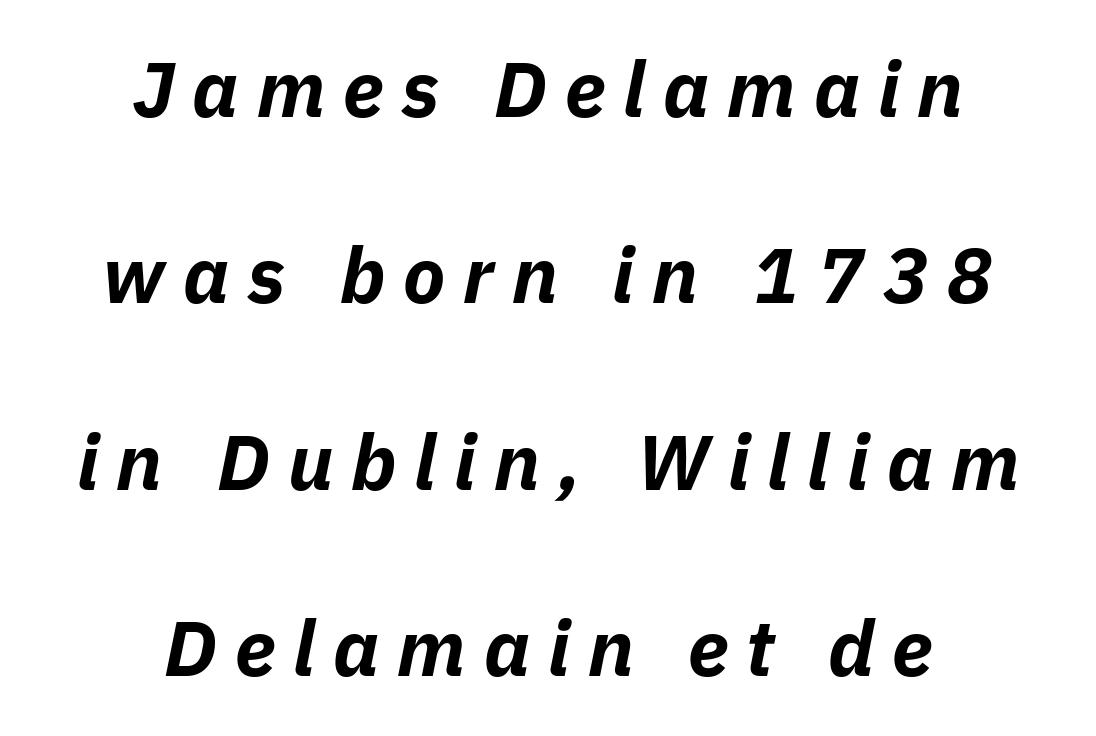
The image shows 78 px bold type, italic (leaning right); set centered, loose line spacing (2.39x), unusually wide letter spacing (+0.23 em), not underlined; low stroke contrast and a medium x-height.
